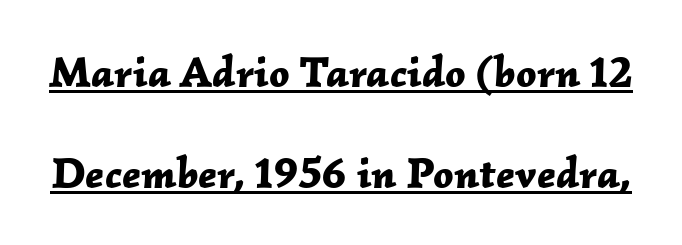
The image shows 44 px bold type, italic (leaning right); set loose line spacing (2.29x), normal letter spacing, underlined; low stroke contrast and a medium x-height.
